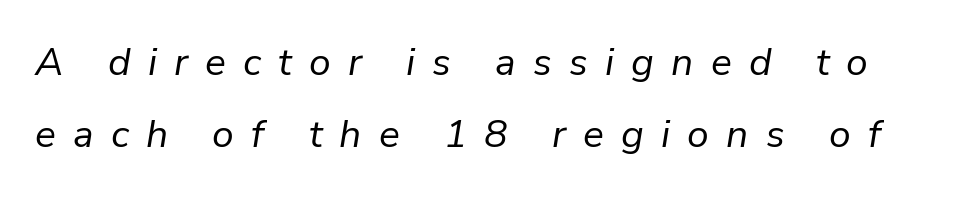
The gaps between neighbouring characters are conspicuously large. The text carries the slant typical of an italic or oblique font. Descenders are the only things crossing below the line. Note the varied advance widths — an 'i' is clearly narrower than an 'm'. Letters have the restrained weight of plain body copy at most.
